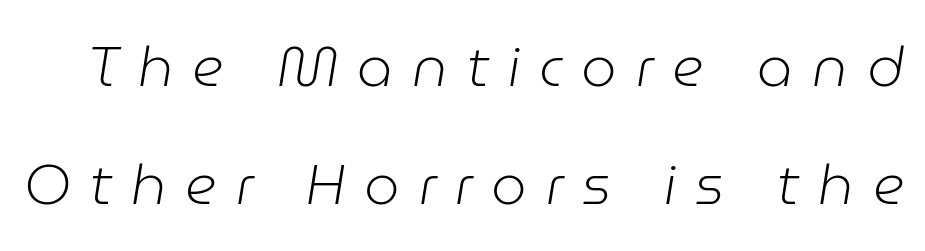
The image shows 56 px light type, italic (leaning right); set loose line spacing (2.11x), unusually wide letter spacing (+0.34 em), not underlined; low stroke contrast and a medium x-height.
